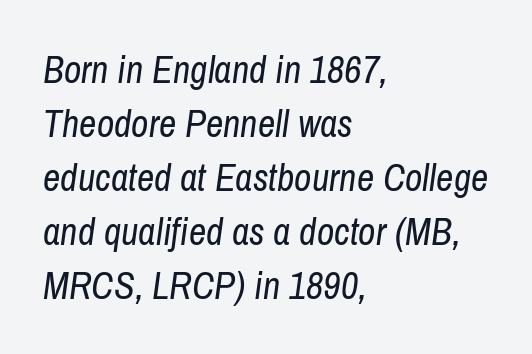
The image shows 38 px regular-weight, condensed type, italic (leaning right); set left-aligned, normal line spacing (1.42x), normal letter spacing, not underlined; low stroke contrast and a medium x-height.
